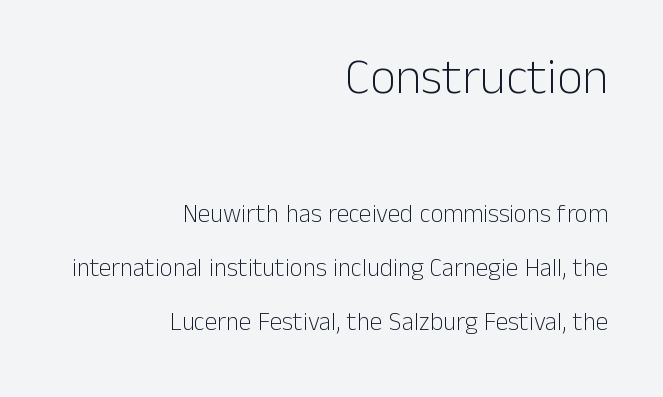
{"serif": "no", "italic": "no", "bold": "no", "weight": "light", "width": "normal", "stroke_contrast": "low", "x_height": "medium", "monospaced": "no", "underline": "no", "align": "right", "line_spacing": "loose", "line_spacing_ratio": 2.16, "letter_spacing": "normal", "letter_spacing_em": 0.0, "larger_block": "first", "size_ratio": 2.0, "glyph_px": 50}
